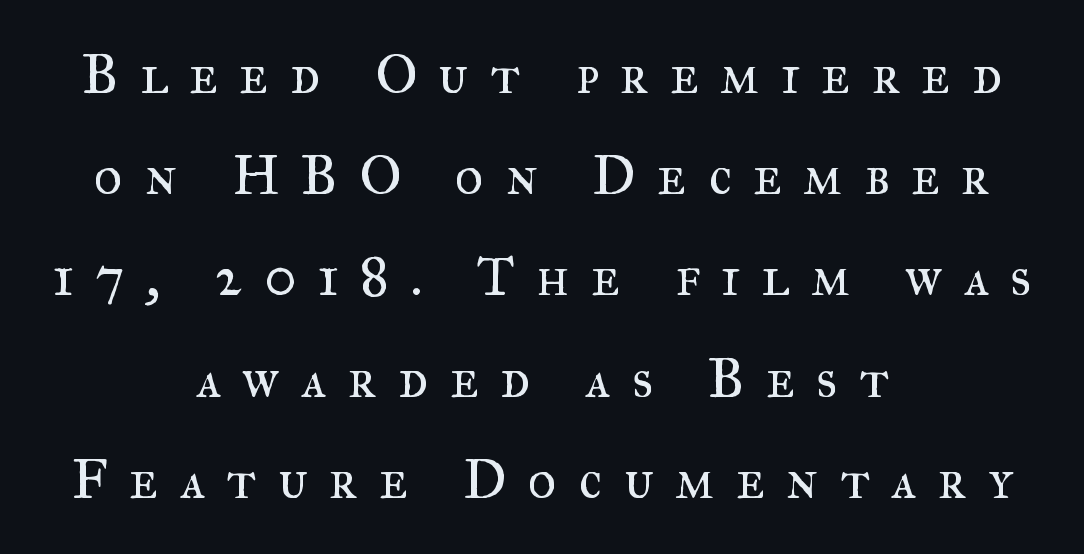
The image shows 55 px regular-weight serif type, upright; set centered, line spacing 1.84x, unusually wide letter spacing (+0.39 em), not underlined; medium stroke contrast and a small x-height.
